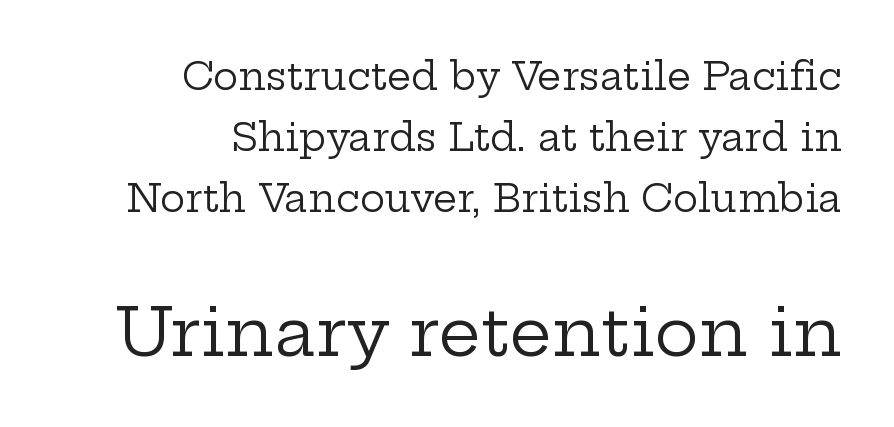
Character widths vary here, with narrow letters taking less room than wide ones. The type sits square on the baseline with zero lean. Here the glyphs are tracked normally, forming tight word shapes. The more generous point size was reserved for the lower chunk. Baseline-to-baseline distance is the conventional proportion of letter height.
